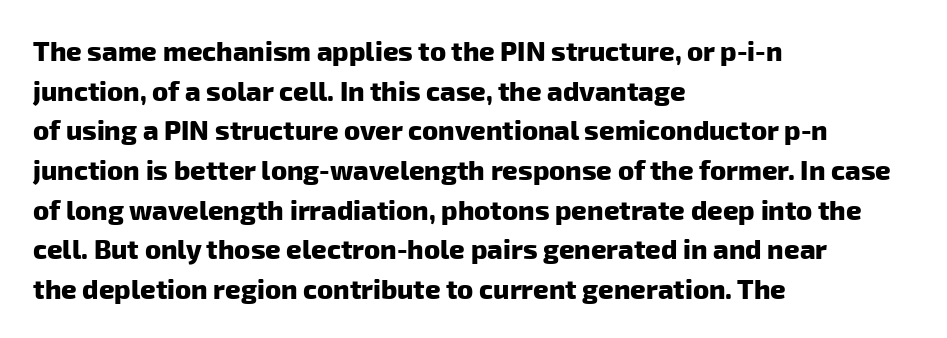
How heavy is the stroke? Heavy — this is a bold. Does the leading feel generous? No, just average. Clear beneath every line of the passage. In terms of letterspacing, this is plain default setting.
